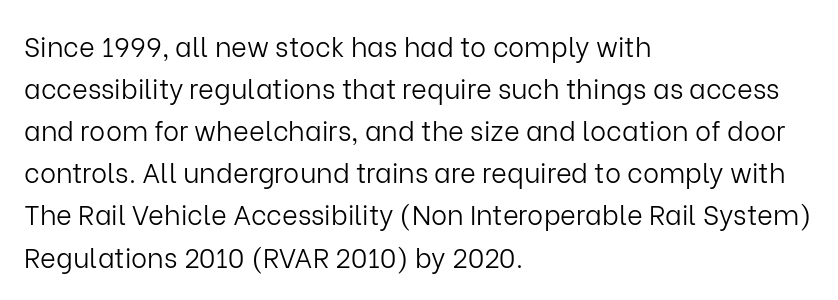
The image shows 27 px text type, upright; set left-aligned, normal line spacing (1.56x), normal letter spacing, not underlined.
